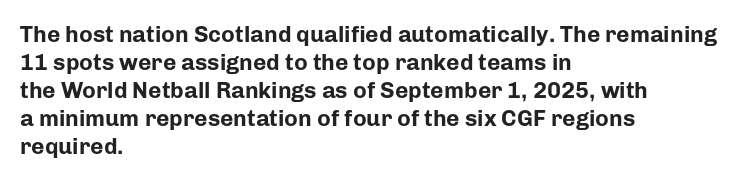
{"italic": "no", "bold": "yes", "underline": "no", "align": "left", "line_spacing_ratio": 1.22, "letter_spacing": "normal", "letter_spacing_em": 0.0, "glyph_px": 23}
